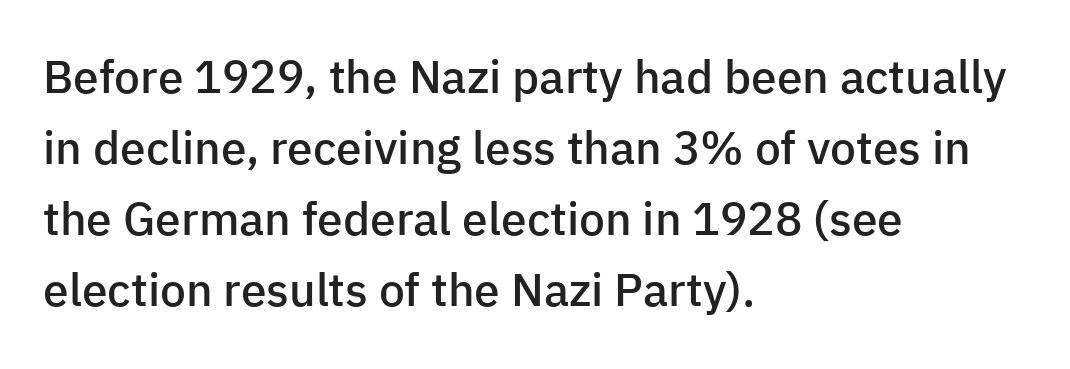
Each letter keeps its own natural width here, so spacing adapts to shape. Do the letters lean? They stand straight. Each word holds together tightly as a unit, with standard inter-letter gaps. Layout note: lines flush left. On the weight axis this lands at semibold, roughly 600. Summary of vertical rhythm: regular, with standard interline spacing.
